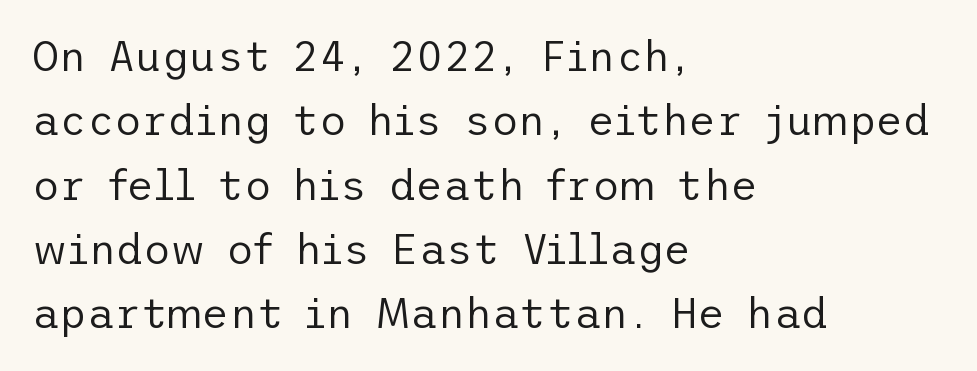
Letters rest on an invisible, unmarked baseline. Leading: standard. Teacher's note: observe the even left margin — that is flush-left alignment. Italic: no, the glyphs are upright roman. Weight: in the light-to-regular range. The type is set solid horizontally, with unmodified tracking.
